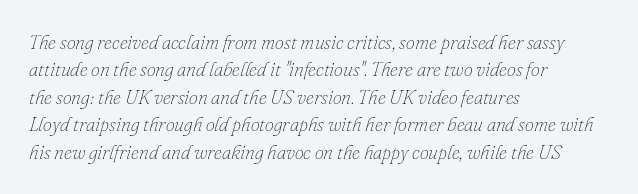
The image shows 20 px text type, italic (leaning right); set left-aligned, normal line spacing (1.37x), normal letter spacing, not underlined.
